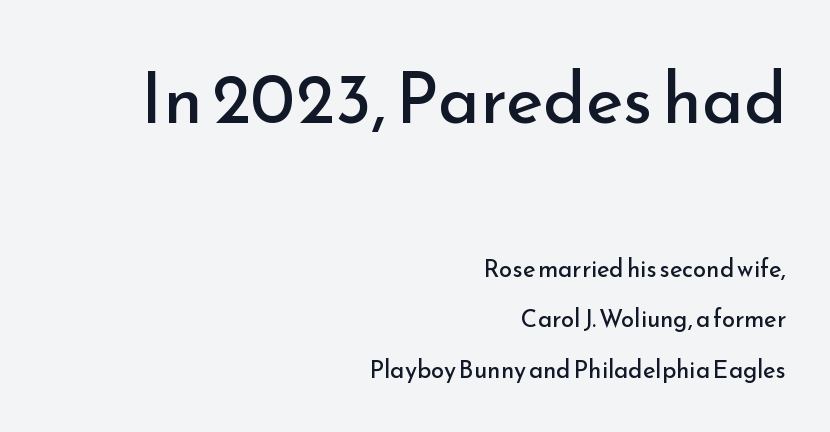
Q: Is the text bold? A: No.
Q: Is the text italic (slanted)? A: No, it is upright.
Q: Is the typeface a serif or a sans-serif typeface? A: Sans-serif.
Q: Is the text underlined? A: No.
Q: How is the paragraph aligned? A: Right-aligned.
Q: Is the spacing between letters normal or unusually wide? A: Normal.
Q: Is the spacing between lines tight, normal or loose? A: Loose.
Q: Which block of text is set in a larger size, the first (top) or the second (bottom)? A: The first (top) one.
Q: Width (condensed, normal, or wide)? A: Normal.
Q: Stroke contrast? A: Low.
Q: x-height? A: Small.
Q: Monospaced? A: No.
